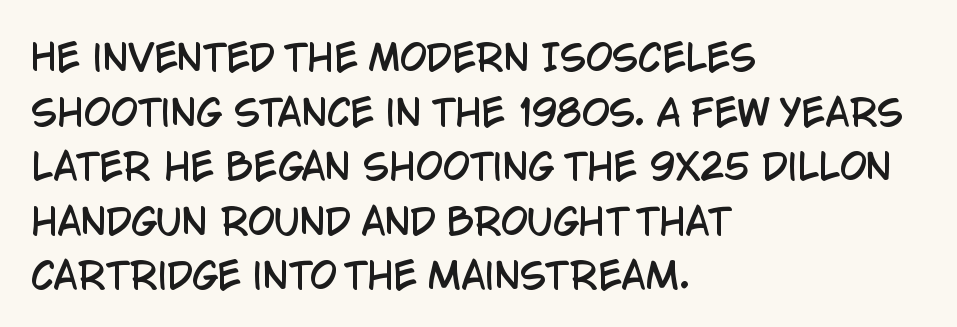
Q: Is the text italic (slanted)? A: No, it is upright.
Q: Is the typeface a serif or a sans-serif typeface? A: Sans-serif.
Q: Is the text underlined? A: No.
Q: How is the paragraph aligned? A: Left-aligned.
Q: Is the spacing between letters normal or unusually wide? A: Normal.
Q: Is the spacing between lines tight, normal or loose? A: Normal.
Q: Width (condensed, normal, or wide)? A: Condensed.
Q: Stroke contrast? A: Low.
Q: x-height? A: Large.
Q: Monospaced? A: No.
